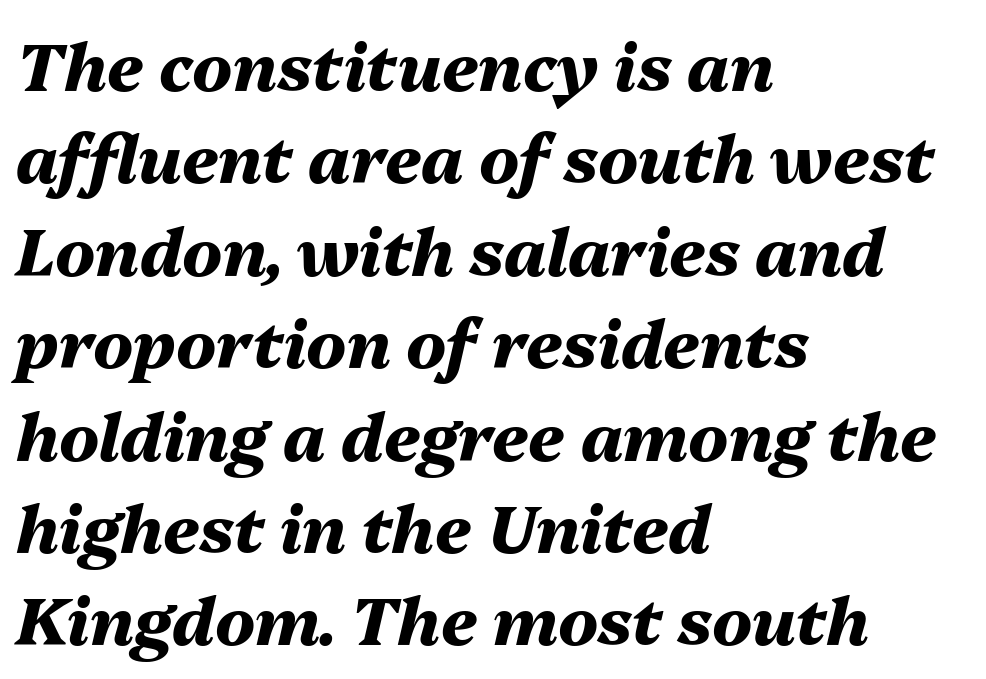
{"italic": "yes", "lean": "right", "slant_degrees": 13, "bold": "yes", "weight": "heavy", "width": "normal", "stroke_contrast": "medium", "x_height": "medium", "monospaced": "no", "underline": "no", "align": "left", "line_spacing": "normal", "line_spacing_ratio": 1.4, "letter_spacing": "normal", "letter_spacing_em": 0.0, "glyph_px": 66}
